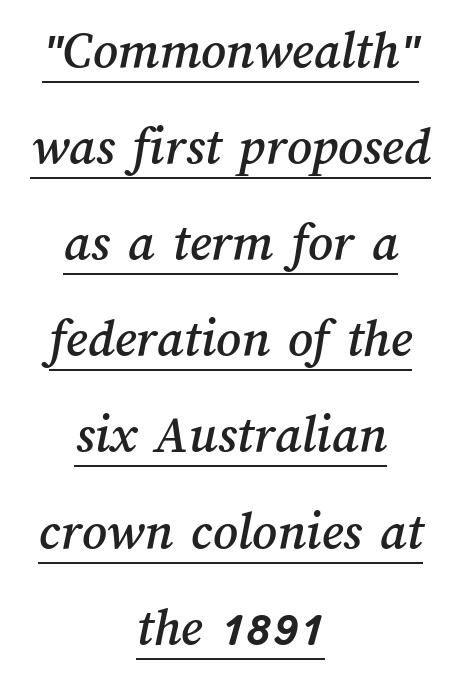
The image shows 54 px text type; set centered, line spacing 1.78x, normal letter spacing, underlined; medium stroke contrast and a medium x-height.
